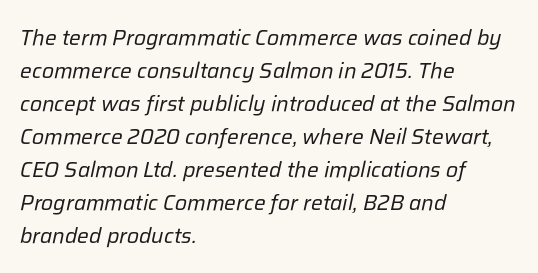
Q: Is the text bold? A: No.
Q: Is the text italic (slanted)? A: Yes, it leans right by about 12 degrees.
Q: Is the text underlined? A: No.
Q: How is the paragraph aligned? A: Left-aligned.
Q: Is the spacing between letters normal or unusually wide? A: Normal.
Q: Is the spacing between lines tight, normal or loose? A: Normal.
